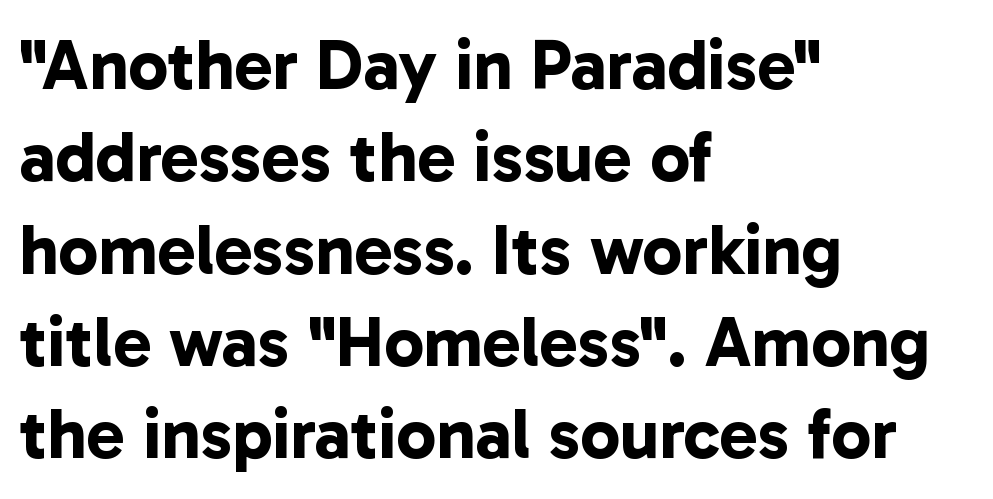
The image shows 71 px bold sans-serif type; set left-aligned, normal line spacing (1.3x), normal letter spacing, not underlined; low stroke contrast and a medium x-height.
